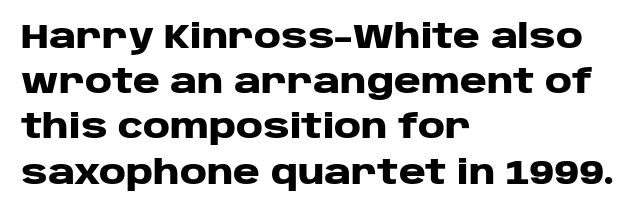
Q: Is the text bold? A: Yes.
Q: Is the text italic (slanted)? A: No, it is upright.
Q: Is the typeface a serif or a sans-serif typeface? A: Sans-serif.
Q: Is the text underlined? A: No.
Q: How is the paragraph aligned? A: Left-aligned.
Q: Is the spacing between letters normal or unusually wide? A: Normal.
Q: Is the spacing between lines tight, normal or loose? A: Normal.
Q: Width (condensed, normal, or wide)? A: Wide.
Q: Stroke contrast? A: Low.
Q: x-height? A: Large.
Q: Monospaced? A: No.
